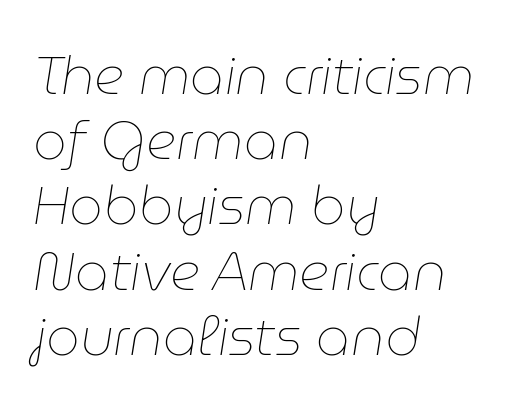
Q: Is the text bold? A: No.
Q: Is the text italic (slanted)? A: Yes, it leans right by about 9 degrees.
Q: Is the text underlined? A: No.
Q: How is the paragraph aligned? A: Left-aligned.
Q: Is the spacing between letters normal or unusually wide? A: Normal.
Q: Width (condensed, normal, or wide)? A: Normal.
Q: Stroke contrast? A: Low.
Q: x-height? A: Medium.
Q: Monospaced? A: No.
